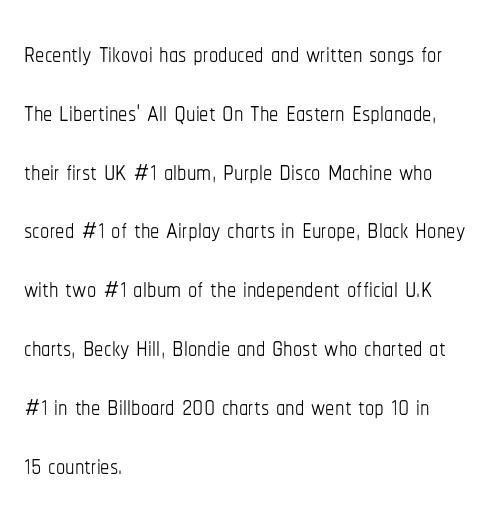
The image shows 37 px thin, condensed type, upright; set left-aligned, normal line spacing (1.59x), normal letter spacing, not underlined; low stroke contrast and a medium x-height.
